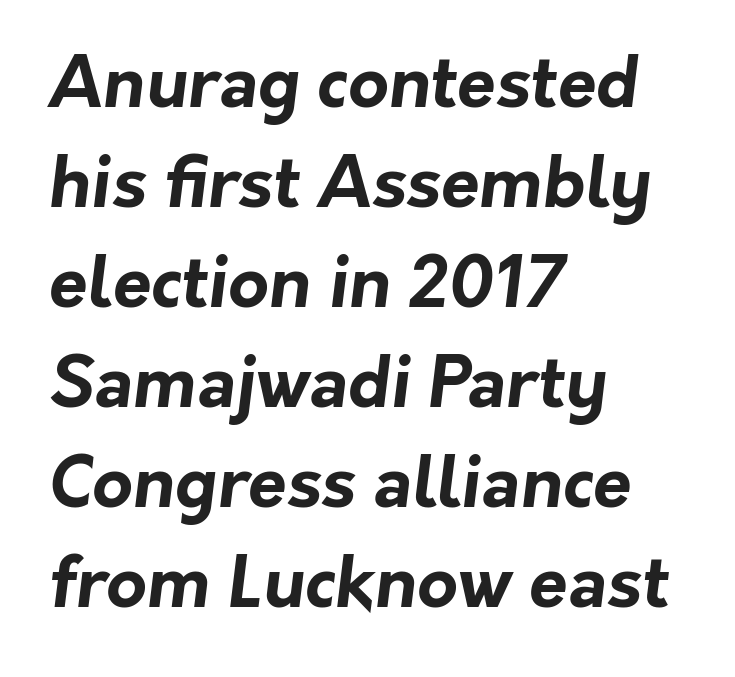
Q: Is the text bold? A: Yes.
Q: Is the typeface a serif or a sans-serif typeface? A: Sans-serif.
Q: Is the text underlined? A: No.
Q: How is the paragraph aligned? A: Left-aligned.
Q: Is the spacing between letters normal or unusually wide? A: Normal.
Q: Is the spacing between lines tight, normal or loose? A: Normal.
Q: Width (condensed, normal, or wide)? A: Normal.
Q: Stroke contrast? A: Low.
Q: x-height? A: Medium.
Q: Monospaced? A: No.
